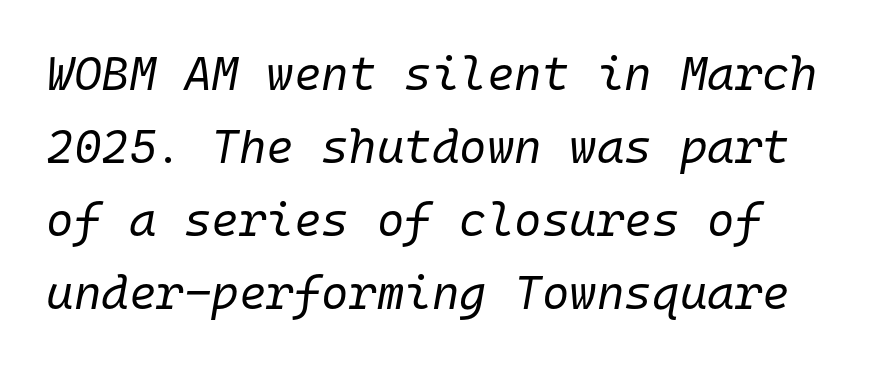
{"italic": "yes", "lean": "right", "slant_degrees": 10, "bold": "no", "weight": "regular", "width": "normal", "stroke_contrast": "low", "x_height": "medium", "monospaced": "yes", "underline": "no", "align": "left", "line_spacing": "normal", "line_spacing_ratio": 1.55, "letter_spacing": "normal", "letter_spacing_em": 0.0, "glyph_px": 47}
